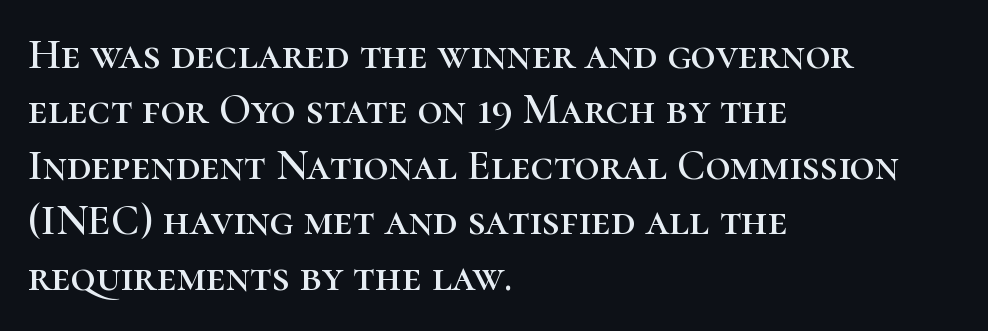
{"serif": "yes", "italic": "no", "width": "normal", "stroke_contrast": "high", "x_height": "medium", "monospaced": "no", "underline": "no", "align": "left", "line_spacing": "normal", "line_spacing_ratio": 1.29, "letter_spacing": "normal", "letter_spacing_em": 0.0, "glyph_px": 43}
